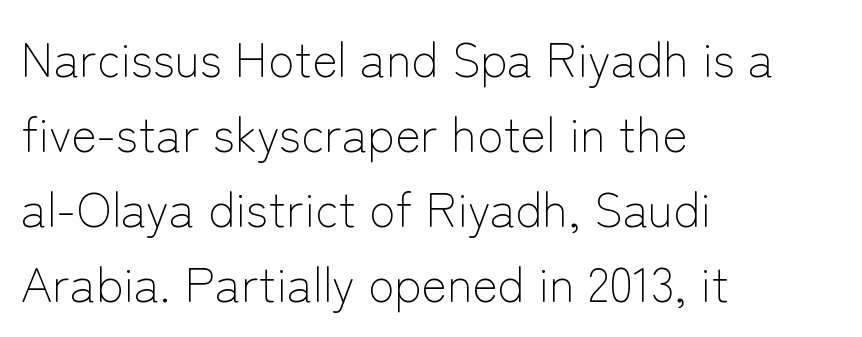
The image shows 48 px light sans-serif type, upright; set left-aligned, normal line spacing (1.56x), normal letter spacing, not underlined; low stroke contrast and a medium x-height.
